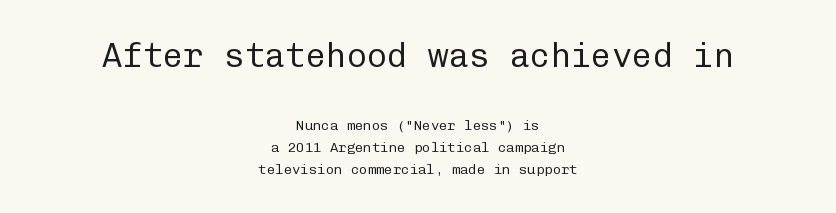
The image shows 34 px regular-weight sans-serif type, upright, monospaced; set centered, normal line spacing (1.57x), normal letter spacing, not underlined; the first (top) block is 2.43x larger; low stroke contrast and a medium x-height.
